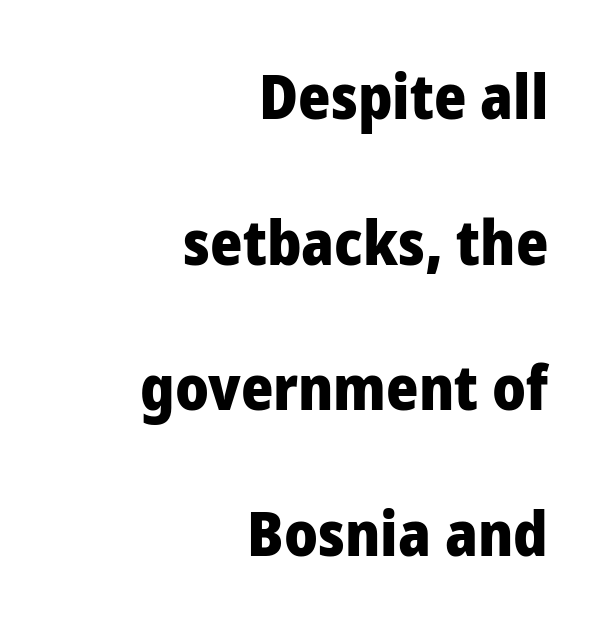
Q: Is the text bold? A: Yes.
Q: Is the text italic (slanted)? A: No, it is upright.
Q: Is the typeface a serif or a sans-serif typeface? A: Sans-serif.
Q: Is the text underlined? A: No.
Q: How is the paragraph aligned? A: Right-aligned.
Q: Is the spacing between letters normal or unusually wide? A: Normal.
Q: Is the spacing between lines tight, normal or loose? A: Loose.
Q: Width (condensed, normal, or wide)? A: Normal.
Q: Stroke contrast? A: Low.
Q: x-height? A: Medium.
Q: Monospaced? A: No.
